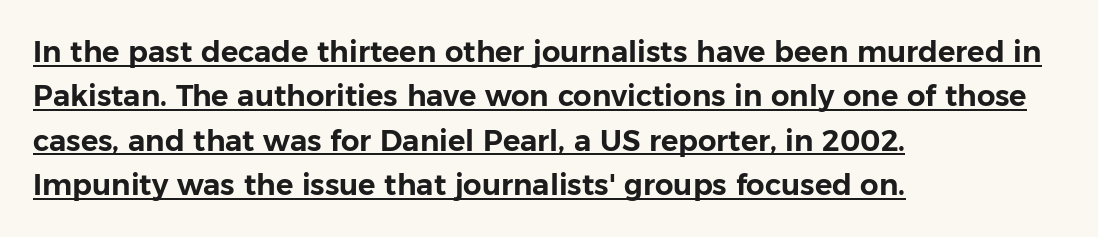
The image shows 29 px sans-serif type, upright; set left-aligned, normal line spacing (1.53x), normal letter spacing, underlined; low stroke contrast and a medium x-height.
